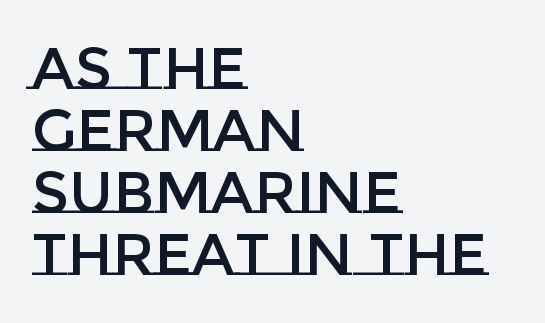
The image shows 58 px text type, upright; set left-aligned, tight line spacing (1.07x), normal letter spacing, not underlined; low stroke contrast and a large x-height.
